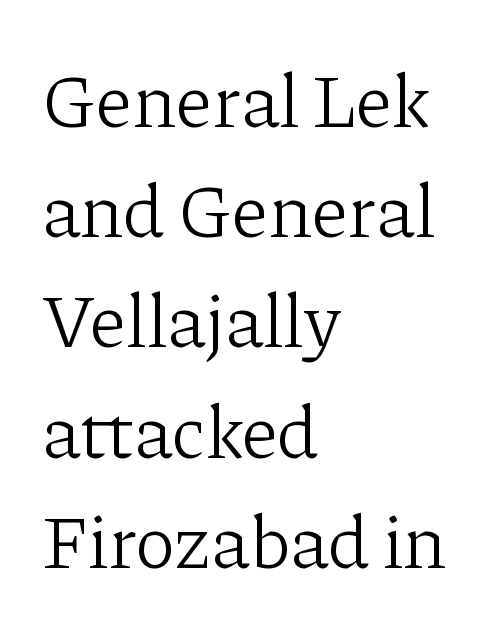
{"serif": "yes", "italic": "no", "bold": "no", "weight": "light", "width": "normal", "stroke_contrast": "low", "x_height": "medium", "monospaced": "no", "underline": "no", "align": "left", "line_spacing": "normal", "line_spacing_ratio": 1.45, "letter_spacing": "normal", "letter_spacing_em": 0.0, "glyph_px": 76}
